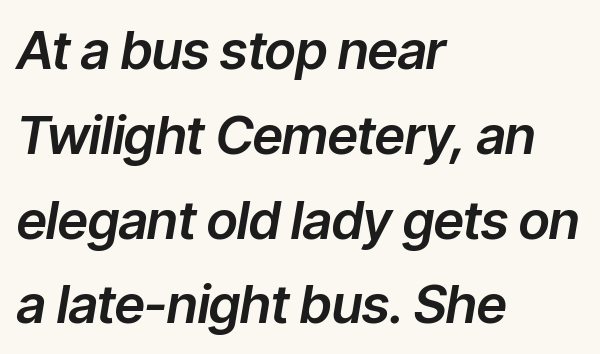
{"italic": "yes", "lean": "right", "slant_degrees": 9, "width": "normal", "stroke_contrast": "low", "x_height": "medium", "monospaced": "no", "underline": "no", "align": "left", "line_spacing": "normal", "line_spacing_ratio": 1.6, "letter_spacing": "normal", "letter_spacing_em": 0.0, "glyph_px": 53}
